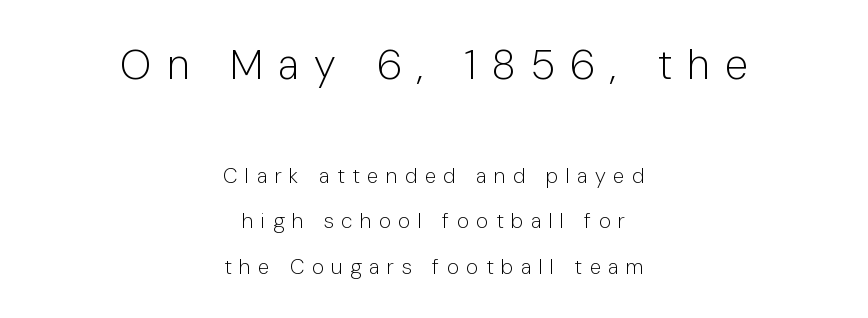
Short note: letters widely spaced. You could fit nearly another row in the gap between these rows. Note: larger setting up top, smaller setting below. Alignment: centered.
